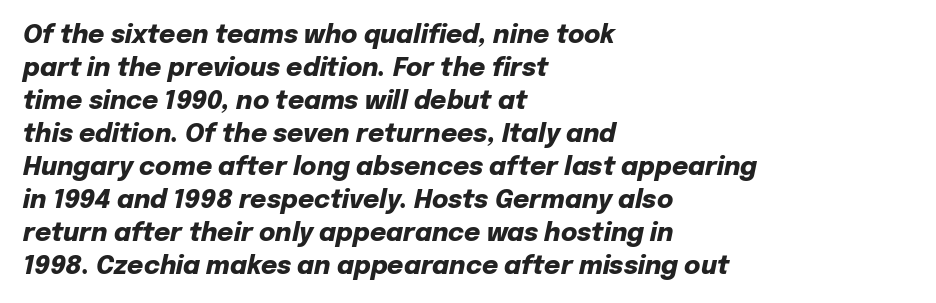
The text carries the slant typical of an italic or oblique font. Every row of glyphs begins at an identical x-position on the left. Beneath every word, the page is bare. The line-height multiplier appears to be the usual default. The font is running at its bold setting.
